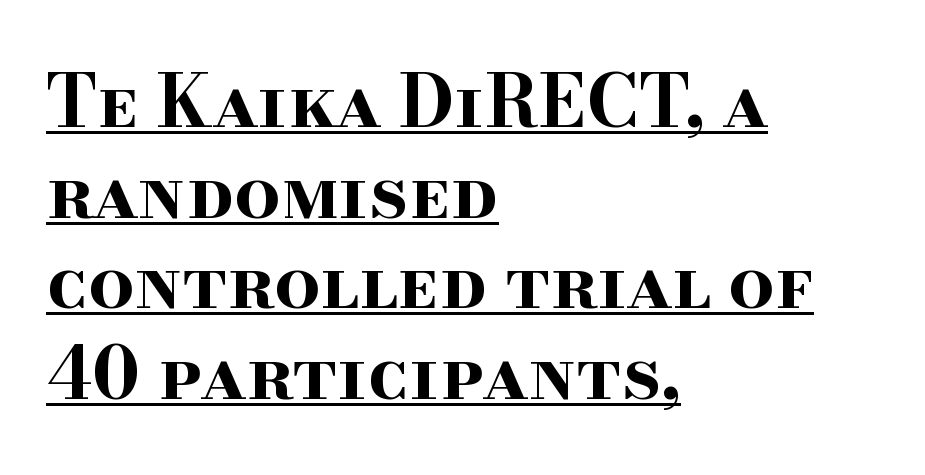
This is serif lettering, the kind often seen in printed books. Quick note: interline space is typical. Ascenders rise straight up at ninety degrees. The passage shown is emphatically bold. The glyphs are accompanied by a horizontal stroke just below them. Default kerning and tracking; the words read as compact shapes.
